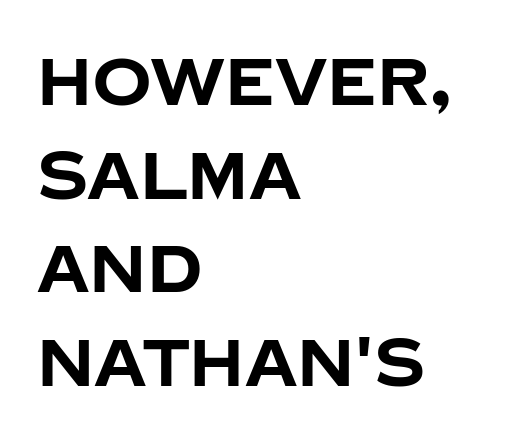
Proportional: the letters do not fall into vertical columns. Underlining? Definitely not there. This rendering uses left alignment, leaving the right contour irregular. Regular leading. Heavy-handed strokes throughout: this text is bold.
